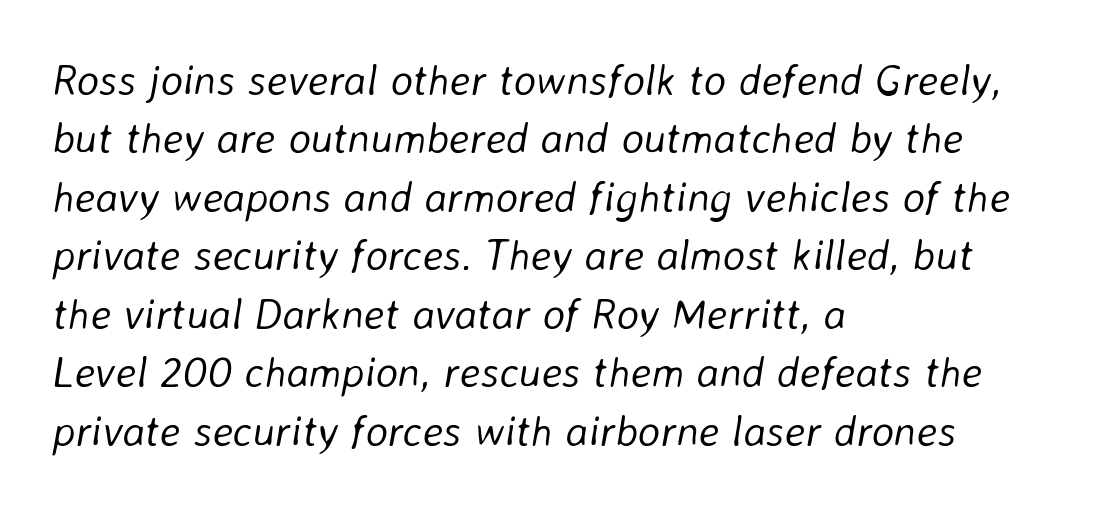
The image shows 43 px light type, italic (leaning right); set left-aligned, normal line spacing (1.36x), normal letter spacing, not underlined; low stroke contrast and a medium x-height.
